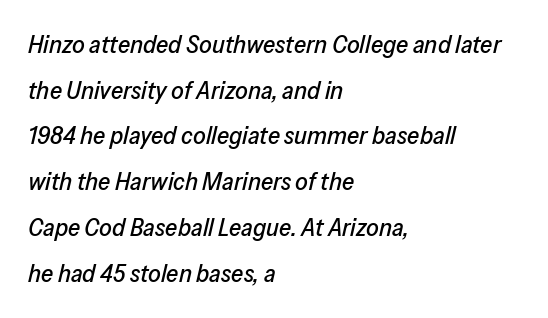
Q: Is the text italic (slanted)? A: Yes, it leans right by about 13 degrees.
Q: Is the text underlined? A: No.
Q: How is the paragraph aligned? A: Left-aligned.
Q: Is the spacing between letters normal or unusually wide? A: Normal.
